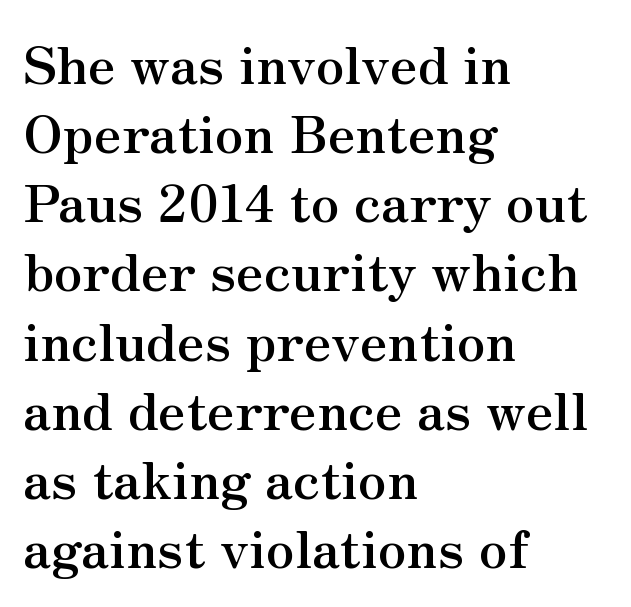
The image shows 52 px semibold serif type, upright; set left-aligned, normal line spacing (1.33x), normal letter spacing, not underlined; medium stroke contrast and a small x-height.
